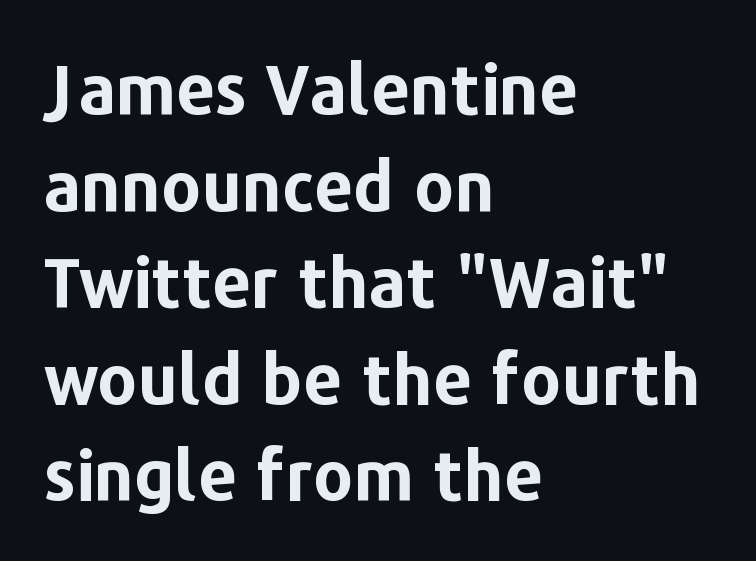
The image shows 69 px bold sans-serif type, upright; set left-aligned, normal line spacing (1.4x), normal letter spacing, not underlined; low stroke contrast and a medium x-height.
